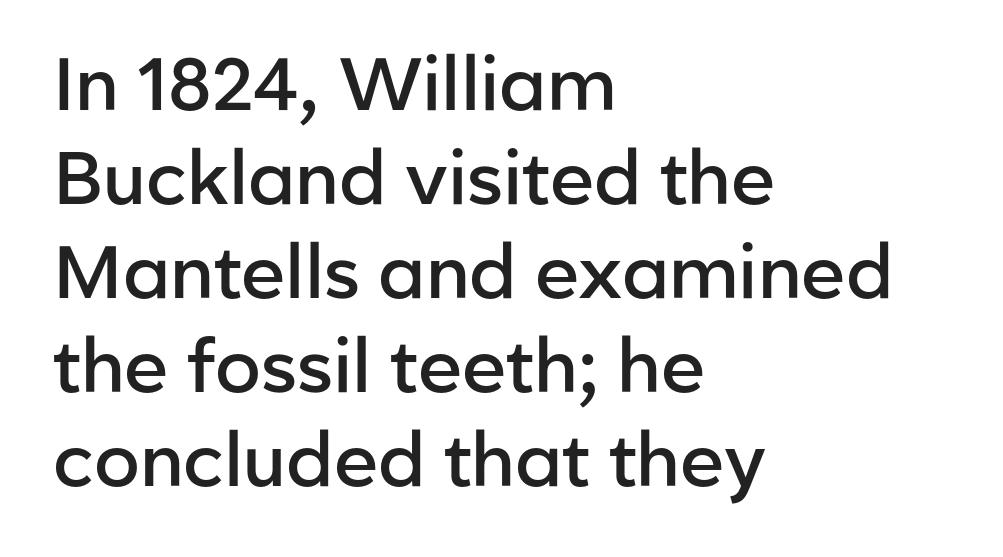
Q: Is the text bold? A: Semi-bold.
Q: Is the text italic (slanted)? A: No, it is upright.
Q: Is the typeface a serif or a sans-serif typeface? A: Sans-serif.
Q: Is the text underlined? A: No.
Q: How is the paragraph aligned? A: Left-aligned.
Q: Is the spacing between letters normal or unusually wide? A: Normal.
Q: Is the spacing between lines tight, normal or loose? A: Normal.
Q: Width (condensed, normal, or wide)? A: Normal.
Q: Stroke contrast? A: Low.
Q: x-height? A: Medium.
Q: Monospaced? A: No.
